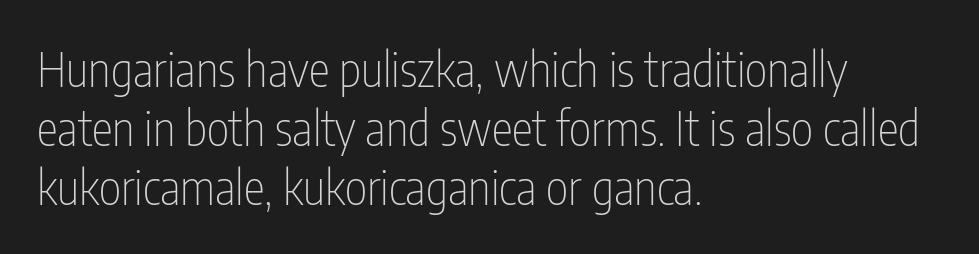
Q: Is the text bold? A: No.
Q: Is the text italic (slanted)? A: No, it is upright.
Q: Is the typeface a serif or a sans-serif typeface? A: Sans-serif.
Q: Is the text underlined? A: No.
Q: How is the paragraph aligned? A: Left-aligned.
Q: Is the spacing between letters normal or unusually wide? A: Normal.
Q: Width (condensed, normal, or wide)? A: Condensed.
Q: Stroke contrast? A: Low.
Q: x-height? A: Medium.
Q: Monospaced? A: No.
